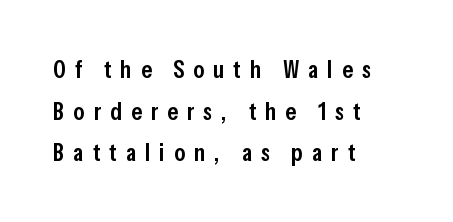
The image shows 25 px text type, upright; set left-aligned, normal line spacing (1.67x), unusually wide letter spacing (+0.36 em), not underlined.
